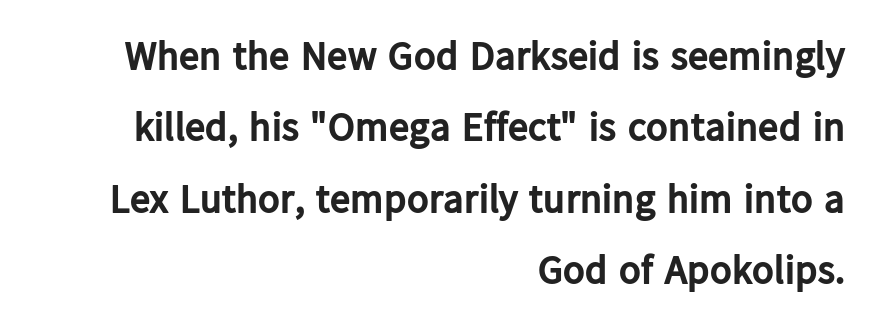
The image shows 41 px bold sans-serif type, upright; set right-aligned, line spacing 1.74x, normal letter spacing, not underlined; low stroke contrast and a medium x-height.
